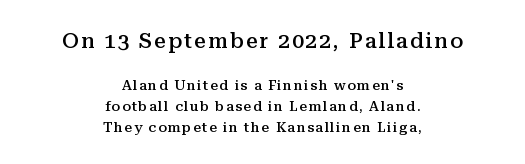
{"italic": "no", "bold": "semi", "underline": "no", "align": "center", "line_spacing": "normal", "line_spacing_ratio": 1.51, "larger_block": "first", "size_ratio": 1.5, "glyph_px": 21}
